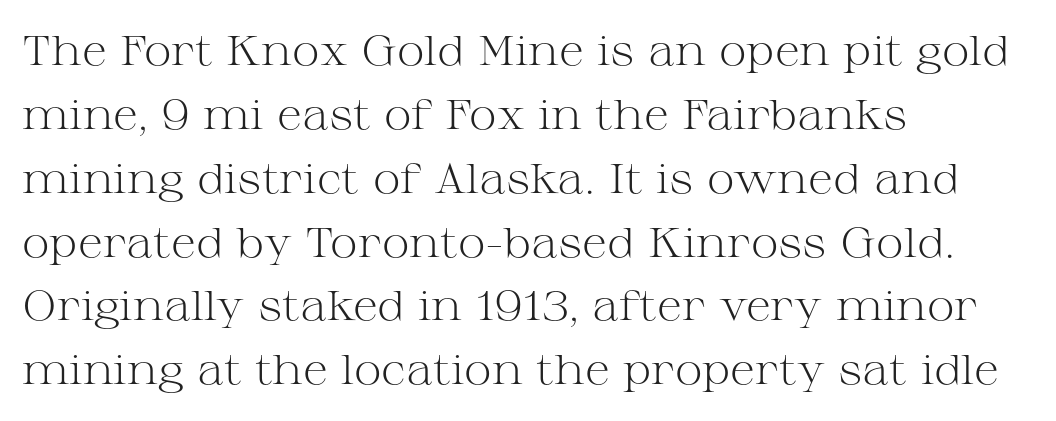
The letterforms sit at book weight or below. Upright lettering throughout. Anything drawn beneath the words? Only blank space. The letters sit at their default tracking, neither squeezed nor spread. Old-style or modern, the face here clearly has serifs. If you drew a ruler down the left edge, every line would touch it.
